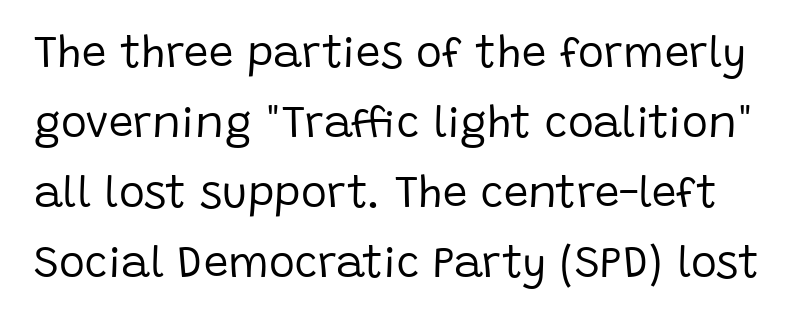
{"serif": "no", "italic": "no", "bold": "no", "weight": "regular", "width": "normal", "stroke_contrast": "low", "x_height": "large", "monospaced": "no", "underline": "no", "line_spacing": "normal", "line_spacing_ratio": 1.59, "letter_spacing": "normal", "letter_spacing_em": 0.0, "glyph_px": 44}
